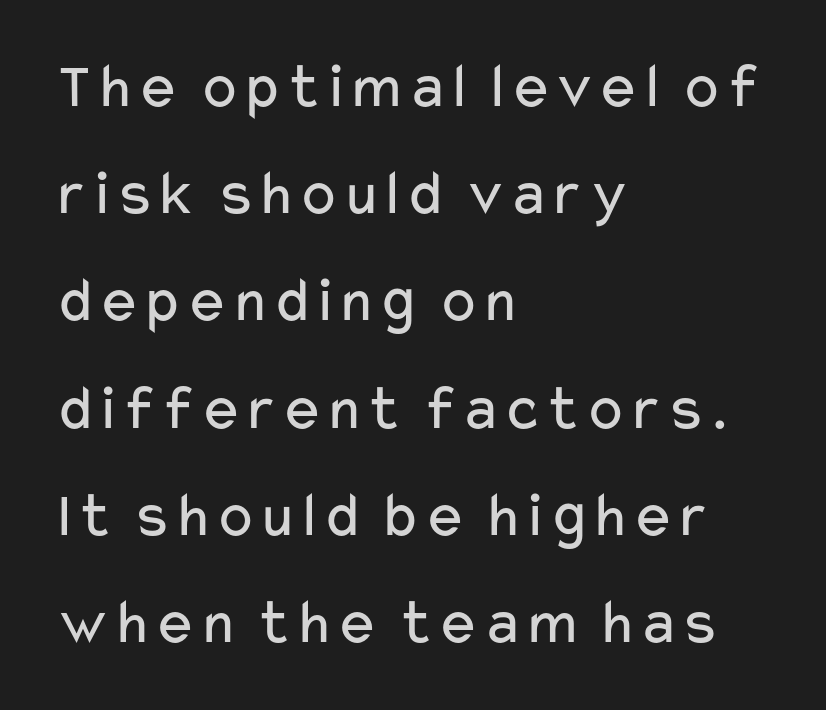
{"serif": "no", "italic": "no", "bold": "no", "weight": "regular", "width": "wide", "stroke_contrast": "low", "x_height": "medium", "monospaced": "no", "underline": "no", "align": "left", "line_spacing": "normal", "line_spacing_ratio": 1.65, "letter_spacing": "normal", "letter_spacing_em": 0.0, "glyph_px": 65}
